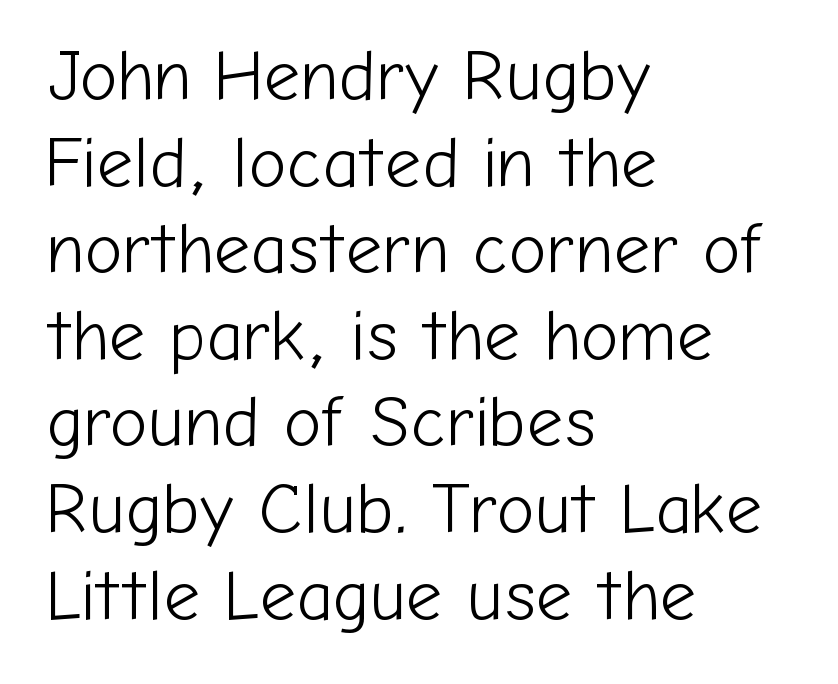
{"serif": "no", "italic": "no", "bold": "no", "weight": "light", "width": "normal", "stroke_contrast": "low", "x_height": "medium", "monospaced": "no", "underline": "no", "align": "left", "line_spacing_ratio": 1.22, "letter_spacing": "normal", "letter_spacing_em": 0.0, "glyph_px": 71}
